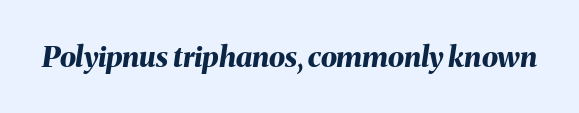
Q: Is the text bold? A: Yes.
Q: Is the text italic (slanted)? A: Yes, it leans right by about 8 degrees.
Q: Is the text underlined? A: No.
Q: Is the spacing between letters normal or unusually wide? A: Normal.
Q: Width (condensed, normal, or wide)? A: Normal.
Q: Stroke contrast? A: Medium.
Q: x-height? A: Medium.
Q: Monospaced? A: No.
